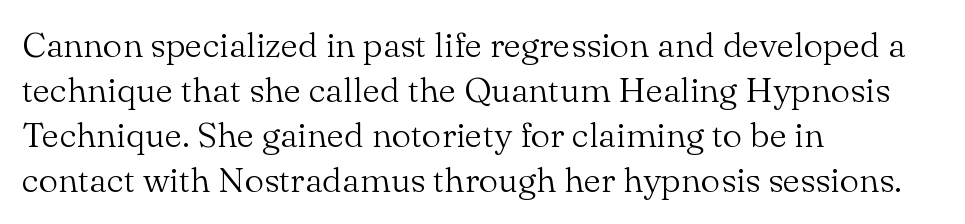
{"serif": "yes", "italic": "no", "bold": "no", "weight": "light", "width": "normal", "stroke_contrast": "medium", "x_height": "small", "monospaced": "no", "underline": "no", "align": "left", "line_spacing": "normal", "line_spacing_ratio": 1.29, "letter_spacing": "normal", "letter_spacing_em": 0.0, "glyph_px": 35}
